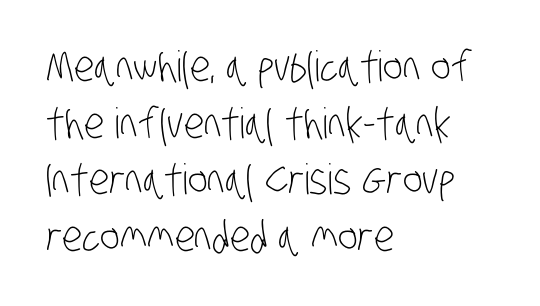
Q: Is the text bold? A: No.
Q: Is the typeface a serif or a sans-serif typeface? A: Sans-serif.
Q: Is the text underlined? A: No.
Q: How is the paragraph aligned? A: Left-aligned.
Q: Is the spacing between letters normal or unusually wide? A: Normal.
Q: Is the spacing between lines tight, normal or loose? A: Normal.
Q: Width (condensed, normal, or wide)? A: Condensed.
Q: Stroke contrast? A: Low.
Q: x-height? A: Large.
Q: Monospaced? A: No.
